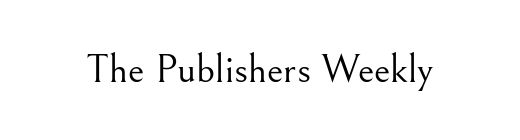
The cut favours lightness, reaching ordinary text weight at its darkest. Standard letterfit; no display-style spreading of the glyphs. The font's upright variant was chosen for this text. The passage shown is typed in a proportional face where columns would drift. Any mark beneath the type? The region is blank. This sample uses a serif face.
